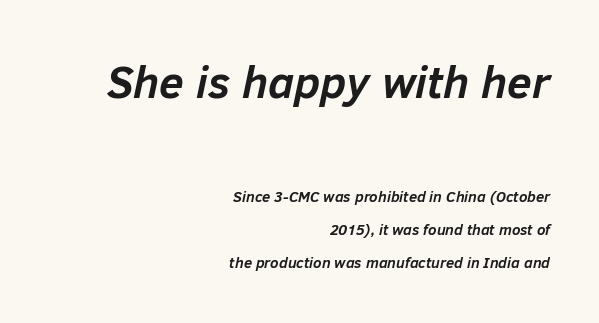
Spacing verdict: proportional, widths tailored to each character. The rendering anchors every line to the right-hand side. Typesetter's note — upper block bumped up in size, lower block left smaller. The passage shown is emphatically bold. Inter-character spacing is left at the font's built-in metrics.
